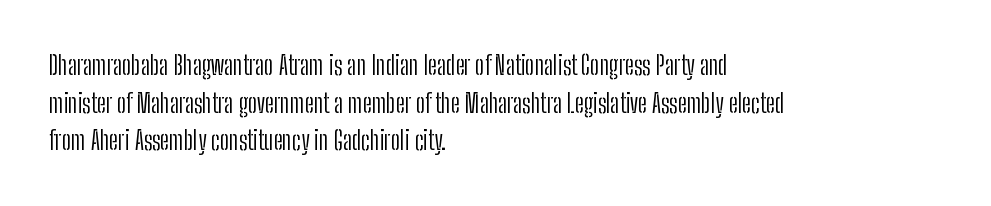
This sample is left-justified, so line endings fall wherever the words run out. Short note: letters normally spaced. These lines were composed using upright roman letters. Nothing heavy about these letters — not bold at all. The glyphs are unaccompanied by any horizontal stroke below them. Quick note: interline space is typical.
